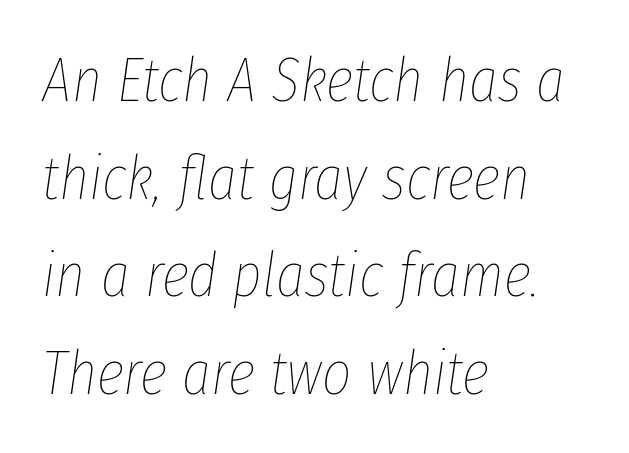
Weight: regular or lighter. A clean baseline with only descenders dipping below it. Tall strokes in this sample are angled rather than plumb. If you drew a ruler down the left edge, every line would touch it. Is this a fixed-width face? No — the glyphs have proportional, varying widths. A typesetter would call this leading conventional body-copy spacing.
